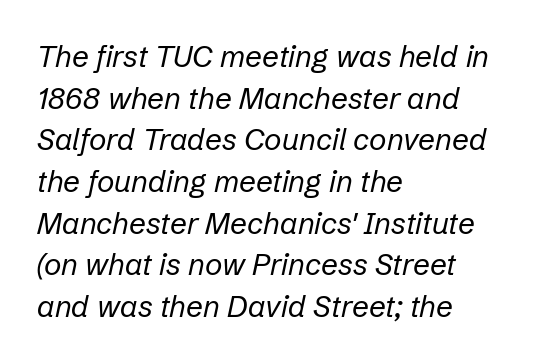
Q: Is the text bold? A: No.
Q: Is the text italic (slanted)? A: Yes, it leans right by about 12 degrees.
Q: Is the text underlined? A: No.
Q: How is the paragraph aligned? A: Left-aligned.
Q: Is the spacing between letters normal or unusually wide? A: Normal.
Q: Is the spacing between lines tight, normal or loose? A: Normal.
Q: Width (condensed, normal, or wide)? A: Normal.
Q: Stroke contrast? A: Low.
Q: x-height? A: Medium.
Q: Monospaced? A: No.
